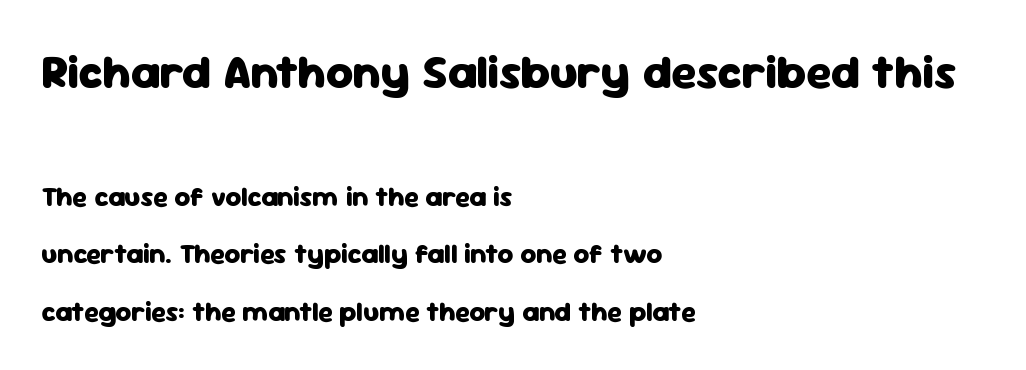
Q: Is the text bold? A: Yes.
Q: Is the text italic (slanted)? A: No, it is upright.
Q: Is the typeface a serif or a sans-serif typeface? A: Sans-serif.
Q: Is the text underlined? A: No.
Q: How is the paragraph aligned? A: Left-aligned.
Q: Is the spacing between letters normal or unusually wide? A: Normal.
Q: Is the spacing between lines tight, normal or loose? A: Loose.
Q: Which block of text is set in a larger size, the first (top) or the second (bottom)? A: The first (top) one.
Q: Width (condensed, normal, or wide)? A: Normal.
Q: Stroke contrast? A: Low.
Q: x-height? A: Medium.
Q: Monospaced? A: No.
